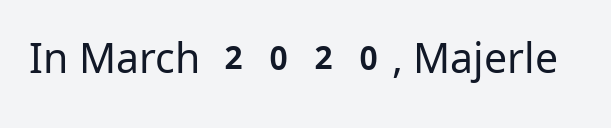
{"serif": "no", "italic": "no", "bold": "no", "weight": "regular", "width": "normal", "stroke_contrast": "low", "x_height": "medium", "monospaced": "no", "underline": "no", "letter_spacing": "normal", "letter_spacing_em": 0.0, "glyph_px": 41}
